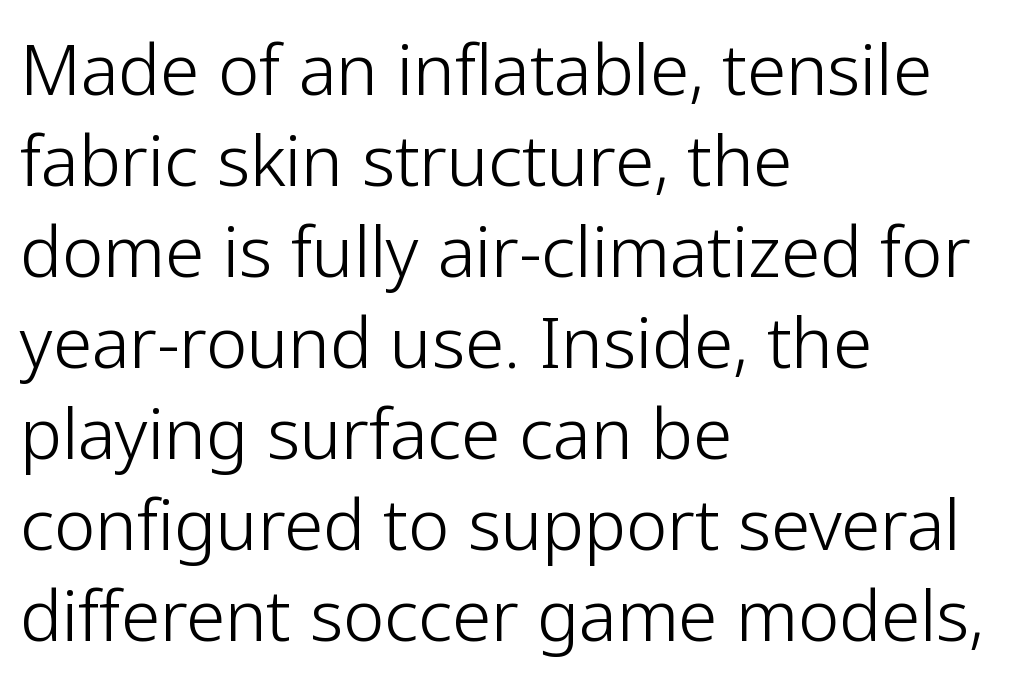
{"serif": "no", "italic": "no", "bold": "no", "weight": "light", "width": "normal", "stroke_contrast": "low", "x_height": "medium", "monospaced": "no", "underline": "no", "align": "left", "line_spacing": "normal", "line_spacing_ratio": 1.3, "letter_spacing": "normal", "letter_spacing_em": 0.0, "glyph_px": 70}
